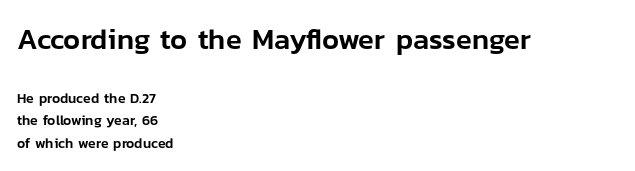
{"serif": "no", "italic": "no", "width": "normal", "stroke_contrast": "low", "x_height": "medium", "monospaced": "no", "underline": "no", "align": "left", "line_spacing": "normal", "line_spacing_ratio": 1.61, "letter_spacing": "normal", "letter_spacing_em": 0.0, "larger_block": "first", "size_ratio": 2.07, "glyph_px": 29}
